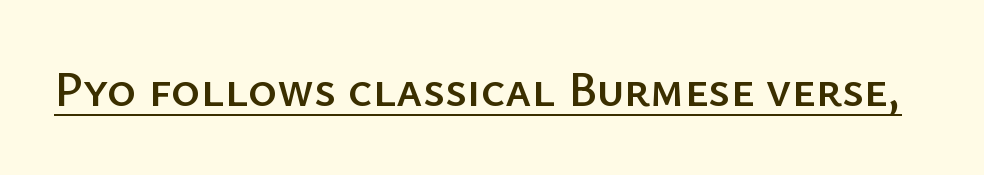
Notice how a bar underscores the lettering throughout. The gaps between neighbouring characters are ordinary and unremarkable. Looks like regular typesetting: each glyph gets only the width it needs. It's the straight-up-and-down kind of type. In terms of letterform style, serifs are entirely absent.
